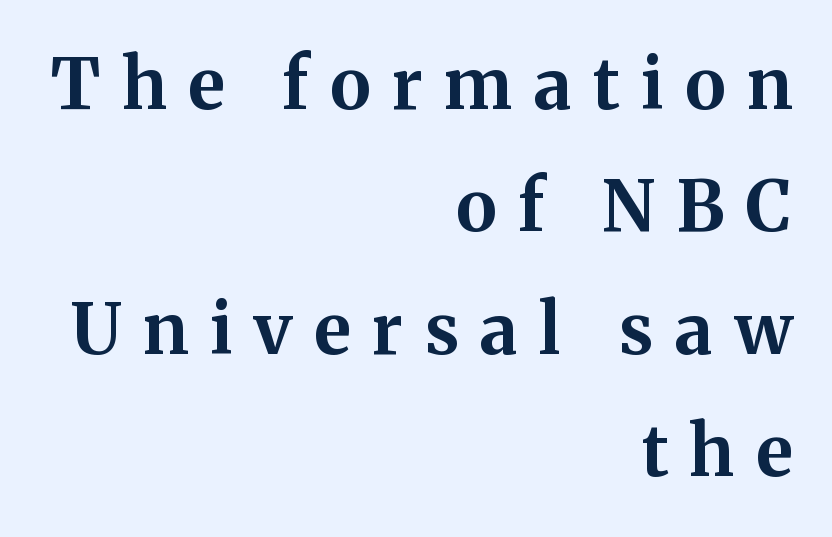
{"serif": "yes", "italic": "no", "bold": "yes", "weight": "bold", "width": "normal", "stroke_contrast": "medium", "x_height": "medium", "monospaced": "no", "underline": "no", "align": "right", "line_spacing_ratio": 1.75, "letter_spacing": "wide", "letter_spacing_em": 0.31, "glyph_px": 70}
